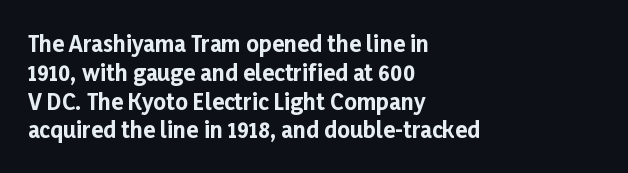
Q: Is the text bold? A: Yes.
Q: Is the text italic (slanted)? A: No, it is upright.
Q: Is the text underlined? A: No.
Q: How is the paragraph aligned? A: Left-aligned.
Q: Is the spacing between letters normal or unusually wide? A: Normal.
Q: Is the spacing between lines tight, normal or loose? A: Normal.
